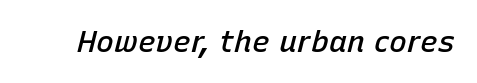
{"italic": "yes", "lean": "right", "slant_degrees": 15, "bold": "semi", "weight": "semibold", "width": "normal", "stroke_contrast": "low", "x_height": "medium", "monospaced": "no", "underline": "no", "letter_spacing": "normal", "letter_spacing_em": 0.0, "glyph_px": 30}
